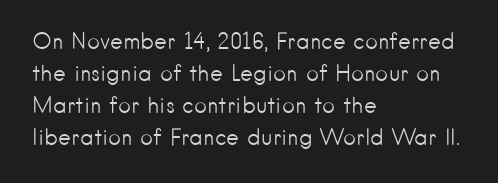
Weight: in the light-to-regular range. These lines keep a tight, regular rhythm from letter to letter. Any mark beneath the type? The region is blank. Left-aligned paragraph, ragged on the right. If you drew a line through each stem, it would be perfectly vertical. Honestly, the row spacing looks completely unremarkable.
